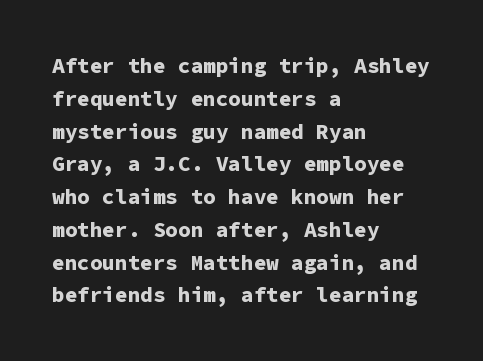
Q: Is the text bold? A: Yes.
Q: Is the text italic (slanted)? A: No, it is upright.
Q: Is the text underlined? A: No.
Q: How is the paragraph aligned? A: Left-aligned.
Q: Is the spacing between letters normal or unusually wide? A: Normal.
Q: Is the spacing between lines tight, normal or loose? A: Normal.
